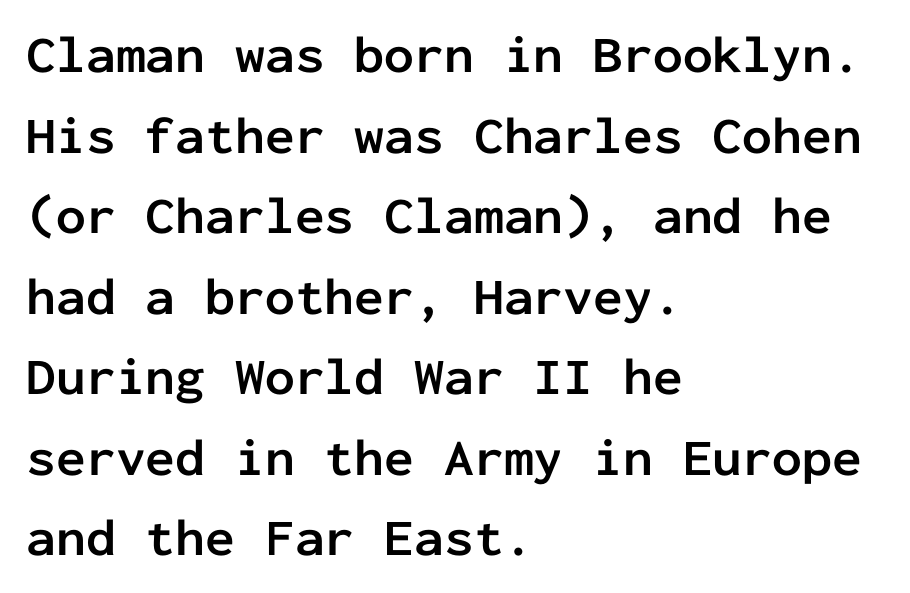
Rendered with straight, roman letterforms. Every row of glyphs begins at an identical x-position on the left. Tracking here is standard; glyphs follow each other at the usual distance. The designer went with a sans here, leaving each stem footless. This sample has the even, mechanical cadence of fixed-width lettering.
